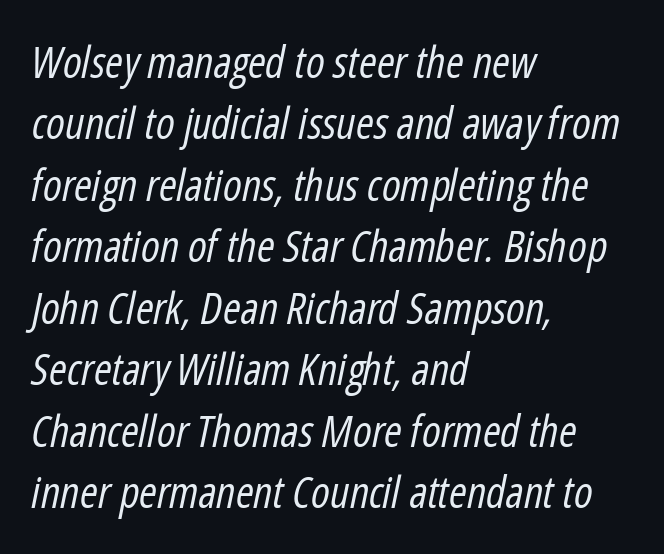
{"italic": "yes", "lean": "right", "slant_degrees": 12, "bold": "no", "weight": "regular", "width": "condensed", "stroke_contrast": "low", "x_height": "medium", "monospaced": "no", "underline": "no", "align": "left", "line_spacing": "normal", "line_spacing_ratio": 1.43, "letter_spacing": "normal", "letter_spacing_em": 0.0, "glyph_px": 43}
